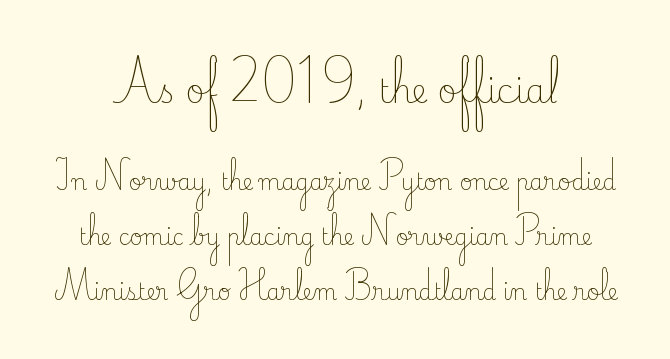
Q: Is the text bold? A: No.
Q: Is the text italic (slanted)? A: No, it is upright.
Q: Is the typeface a serif or a sans-serif typeface? A: Serif.
Q: Is the text underlined? A: No.
Q: How is the paragraph aligned? A: Centered.
Q: Is the spacing between letters normal or unusually wide? A: Normal.
Q: Is the spacing between lines tight, normal or loose? A: Loose.
Q: Which block of text is set in a larger size, the first (top) or the second (bottom)? A: The first (top) one.
Q: Width (condensed, normal, or wide)? A: Normal.
Q: Stroke contrast? A: Low.
Q: x-height? A: Small.
Q: Monospaced? A: No.
